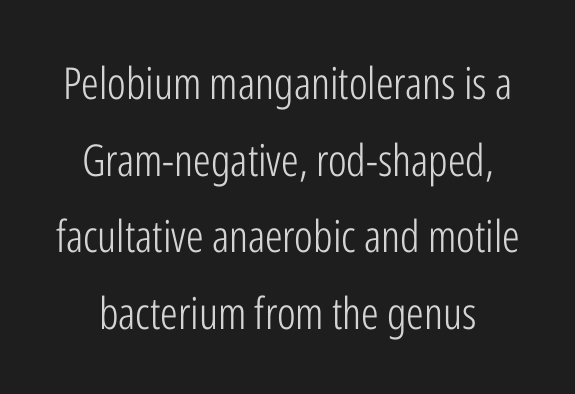
Look at the bottom of the vertical strokes: they stop flat, with no serifs. Descenders are the only things crossing below the line. Default kerning and tracking; the words read as compact shapes. This is not heavy type; no bold has been used.
